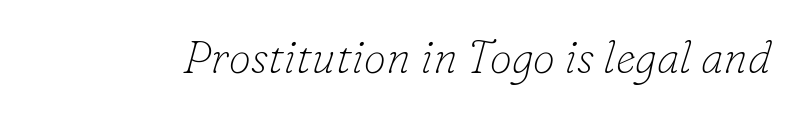
The passage shown is typed in a proportional face where columns would drift. Check the space under the baseline: it is left empty. Words appear dense and cohesive because spacing is normal. Notice how the stems are inclined rather than vertical — that's the hallmark of italics. The type family on display is of the serif kind.
